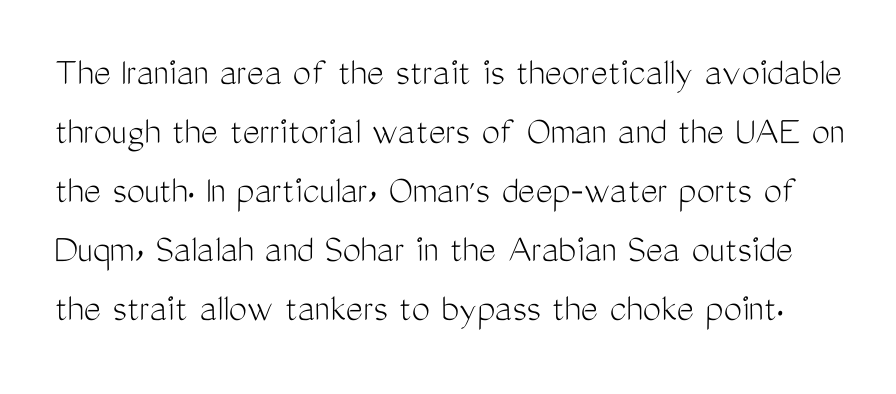
Descender tails drop into unmarked territory. The cut favours lightness, reaching ordinary text weight at its darkest. In terms of leading, this rendering sits right in the middle. Nothing sits at the stroke ends, so this counts as sans-serif. Ascenders rise straight up at ninety degrees. Is this a fixed-width face? No — the glyphs have proportional, varying widths.
